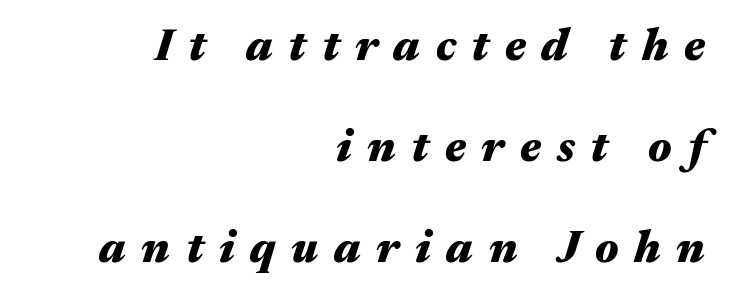
The letters are spread apart with noticeably loose tracking. The typesetter chose a ragged-left arrangement here. The area under the type is left untouched. Spacing verdict: proportional, widths tailored to each character. An italicized treatment has been applied to the whole sample. Weight: bold.
